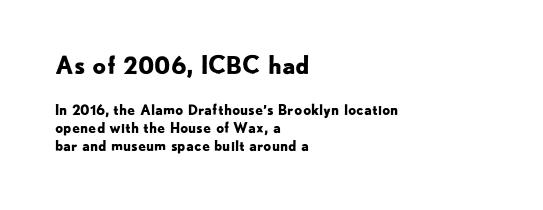
{"italic": "no", "bold": "yes", "underline": "no", "align": "left", "line_spacing": "normal", "line_spacing_ratio": 1.26, "letter_spacing": "normal", "letter_spacing_em": 0.0, "larger_block": "first", "size_ratio": 1.71, "glyph_px": 24}
